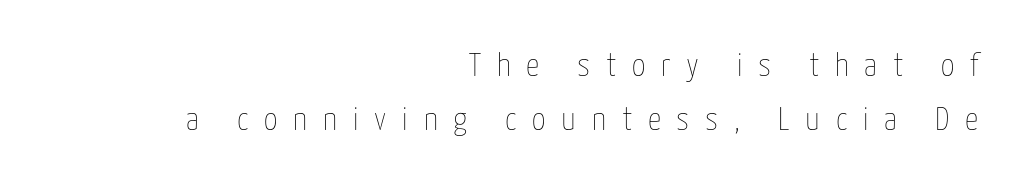
Is there much room between lines? A standard amount, neither cramped nor airy. Each word looks stretched out because of the extra space between its letters. The letters advance in unequal steps, a hallmark of proportional type. The typeface has the unassuming heft of standard copy or less.
